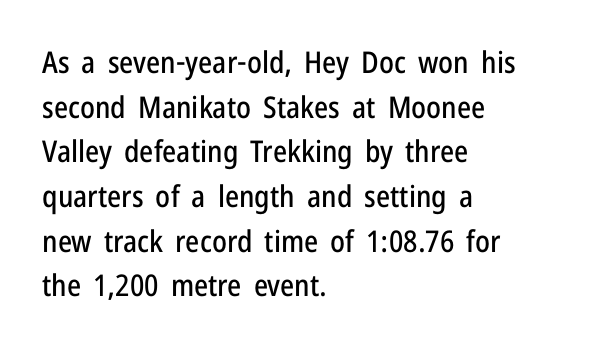
The image shows 30 px condensed sans-serif type, upright; set left-aligned, normal line spacing (1.49x), normal letter spacing, not underlined; low stroke contrast and a medium x-height.
